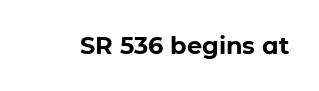
{"italic": "no", "bold": "yes", "underline": "no", "letter_spacing": "normal", "letter_spacing_em": 0.0, "glyph_px": 24}
